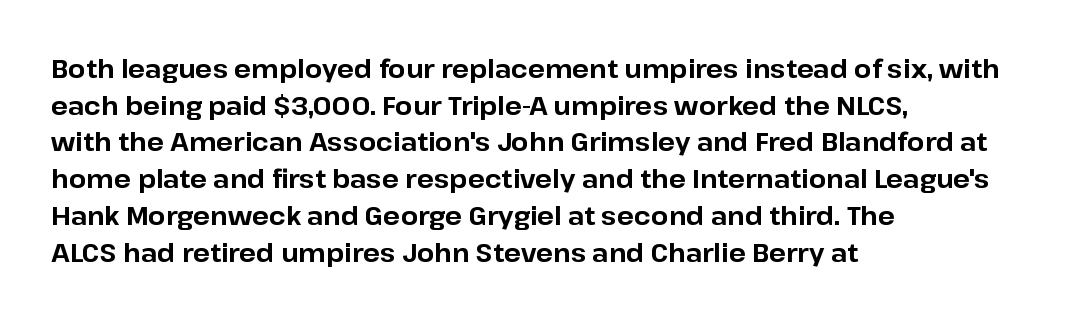
{"italic": "no", "bold": "yes", "underline": "no", "align": "left", "line_spacing": "normal", "line_spacing_ratio": 1.47, "letter_spacing": "normal", "letter_spacing_em": 0.0, "glyph_px": 25}
